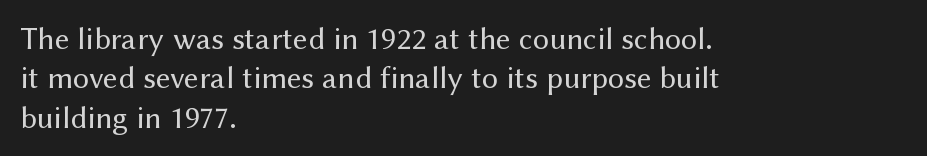
{"serif": "no", "italic": "no", "bold": "no", "weight": "regular", "width": "normal", "stroke_contrast": "medium", "x_height": "medium", "monospaced": "no", "underline": "no", "align": "left", "line_spacing_ratio": 1.23, "letter_spacing": "normal", "letter_spacing_em": 0.0, "glyph_px": 32}
